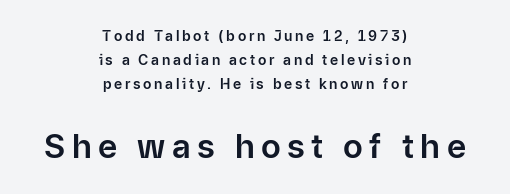
Q: Is the text italic (slanted)? A: No, it is upright.
Q: Is the typeface a serif or a sans-serif typeface? A: Sans-serif.
Q: Is the text underlined? A: No.
Q: How is the paragraph aligned? A: Centered.
Q: Which block of text is set in a larger size, the first (top) or the second (bottom)? A: The second (bottom) one.
Q: Width (condensed, normal, or wide)? A: Normal.
Q: Stroke contrast? A: Low.
Q: x-height? A: Medium.
Q: Monospaced? A: No.
